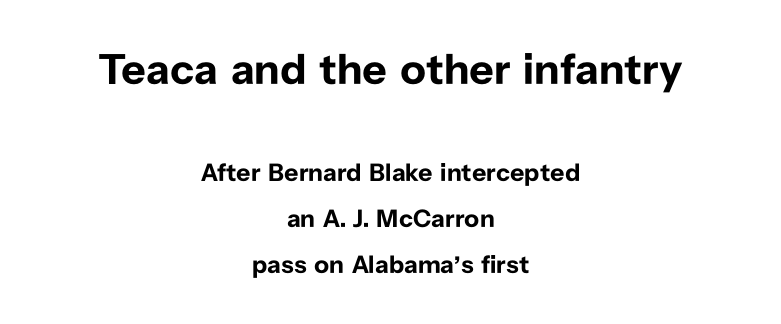
Inter-character spacing is left at the font's built-in metrics. A bare baseline throughout the passage. In terms of weight, the rendering is a true, heavy bold. Look at the bottom of the vertical strokes: they stop flat, with no serifs.
